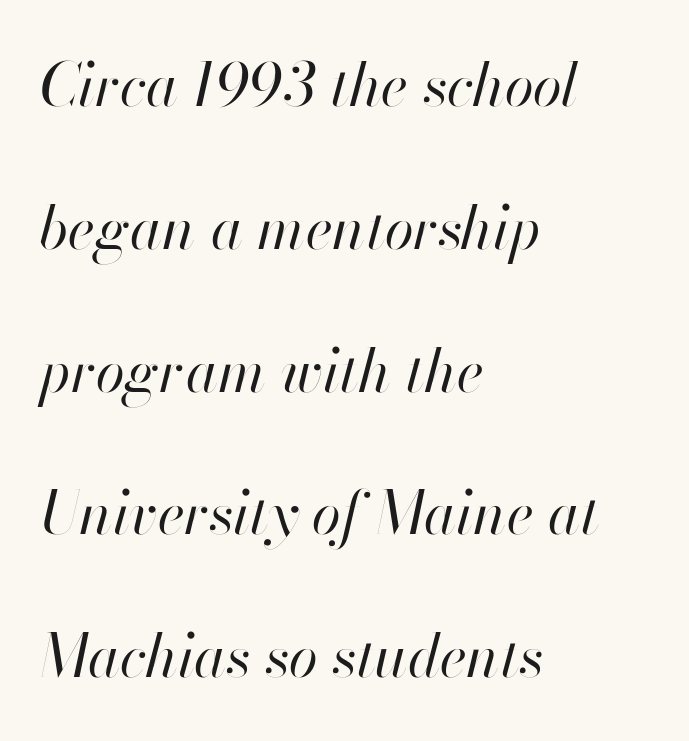
{"italic": "yes", "lean": "right", "slant_degrees": 13, "bold": "no", "weight": "regular", "width": "normal", "stroke_contrast": "high", "x_height": "small", "monospaced": "no", "underline": "no", "align": "left", "line_spacing": "loose", "line_spacing_ratio": 2.42, "letter_spacing": "normal", "letter_spacing_em": 0.0, "glyph_px": 59}
